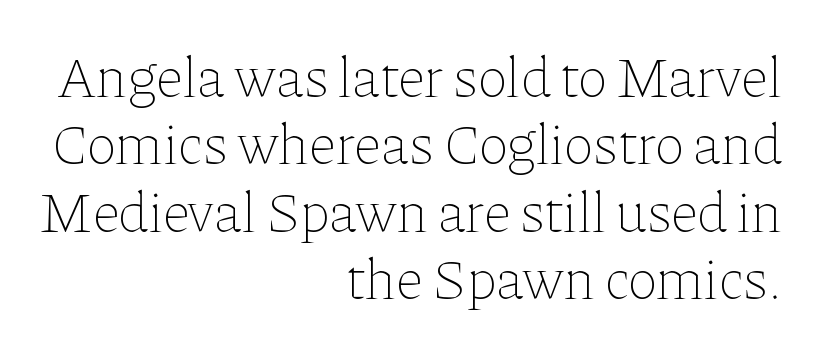
{"italic": "no", "bold": "no", "weight": "thin", "width": "normal", "stroke_contrast": "low", "x_height": "medium", "monospaced": "no", "underline": "no", "align": "right", "line_spacing_ratio": 1.18, "letter_spacing": "normal", "letter_spacing_em": 0.0, "glyph_px": 57}
